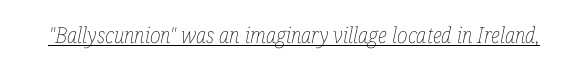
The image shows 22 px text type, italic (leaning right); set normal letter spacing, underlined.
